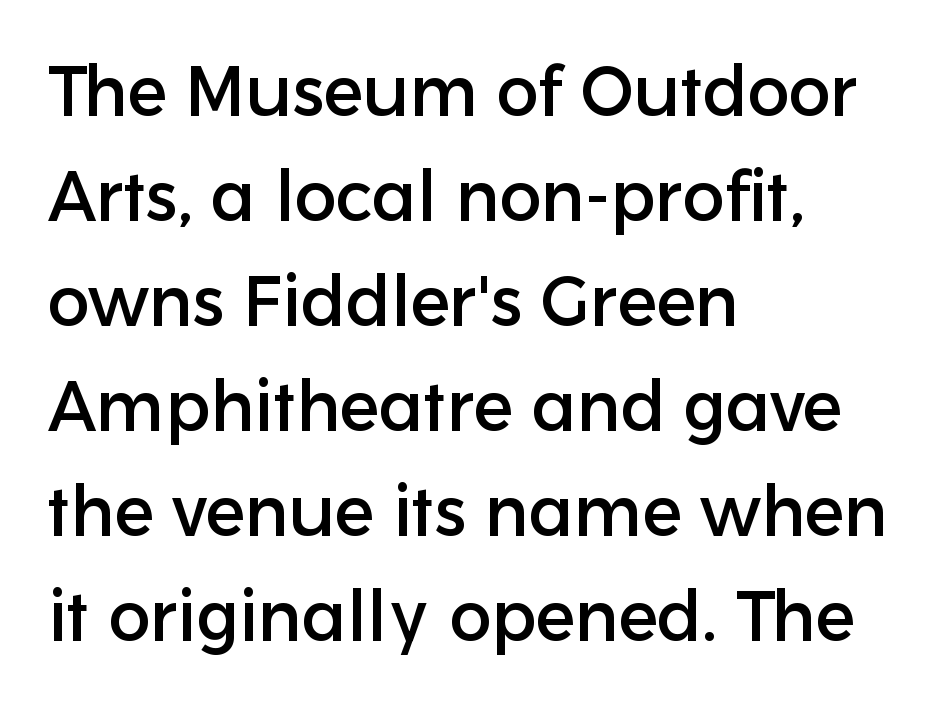
Teacher's note: observe the even left margin — that is flush-left alignment. Beneath every word, the page is bare. The type family on display is of the sans-serif kind. The lines sit at an ordinary, default distance from one another. This sample has the flowing, uneven cadence of proportional lettering.
